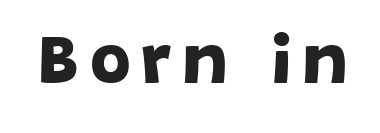
Q: Is the text bold? A: Yes.
Q: Is the typeface a serif or a sans-serif typeface? A: Sans-serif.
Q: Is the text underlined? A: No.
Q: Width (condensed, normal, or wide)? A: Normal.
Q: Stroke contrast? A: Low.
Q: x-height? A: Large.
Q: Monospaced? A: No.
